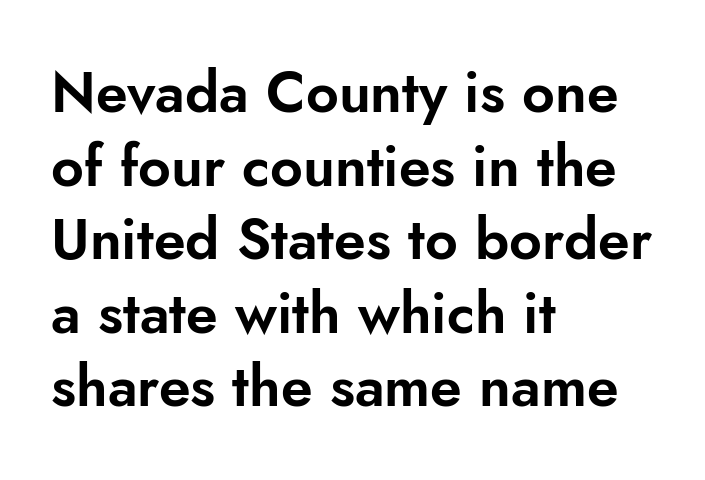
The image shows 57 px sans-serif type, upright; set left-aligned, normal line spacing (1.29x), normal letter spacing, not underlined; low stroke contrast and a small x-height.
